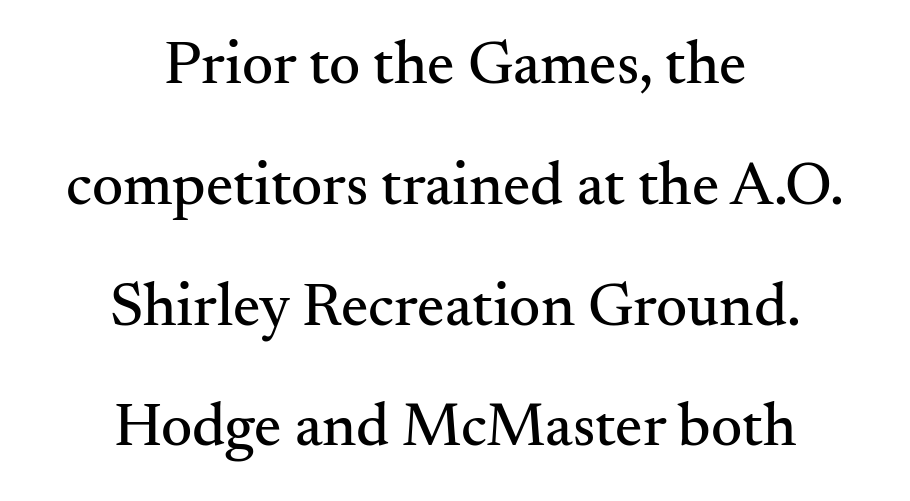
Q: Is the text italic (slanted)? A: No, it is upright.
Q: Is the typeface a serif or a sans-serif typeface? A: Serif.
Q: Is the text underlined? A: No.
Q: How is the paragraph aligned? A: Centered.
Q: Is the spacing between letters normal or unusually wide? A: Normal.
Q: Is the spacing between lines tight, normal or loose? A: Loose.
Q: Width (condensed, normal, or wide)? A: Normal.
Q: Stroke contrast? A: Medium.
Q: x-height? A: Small.
Q: Monospaced? A: No.
